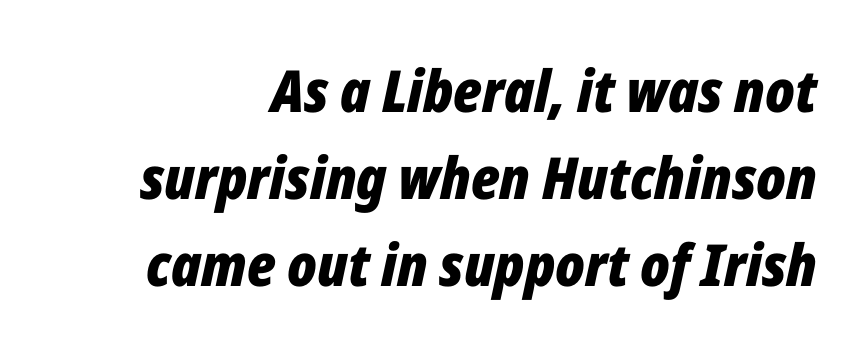
{"italic": "yes", "lean": "right", "slant_degrees": 12, "bold": "yes", "weight": "bold", "width": "condensed", "stroke_contrast": "low", "x_height": "medium", "monospaced": "no", "underline": "no", "line_spacing": "normal", "line_spacing_ratio": 1.5, "letter_spacing": "normal", "letter_spacing_em": 0.0, "glyph_px": 58}
